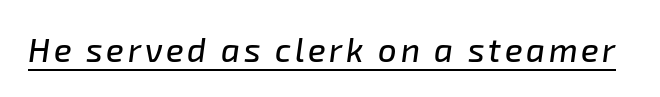
Do the characters align in a grid? No, the font is proportional. Posture: slanted. This is underlined copy, the kind a proofreader might mark for attention.
